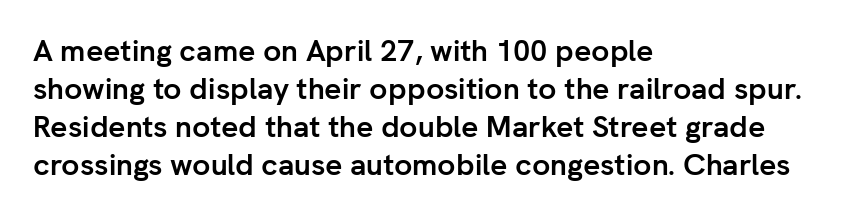
{"serif": "no", "italic": "no", "bold": "yes", "weight": "semibold", "width": "normal", "stroke_contrast": "low", "x_height": "medium", "monospaced": "no", "underline": "no", "align": "left", "line_spacing": "normal", "line_spacing_ratio": 1.27, "letter_spacing": "normal", "letter_spacing_em": 0.0, "glyph_px": 30}
